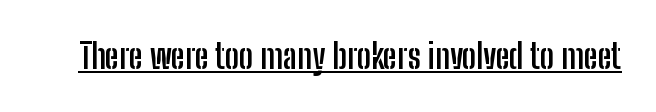
Each letter's strokes conclude bluntly, with no projecting serifs. The axis of the letterforms is exactly vertical. This is underlined copy, the kind a proofreader might mark for attention. A typesetter would call this proportional, since set widths differ per character. Typographic density is high because the face is bold.
